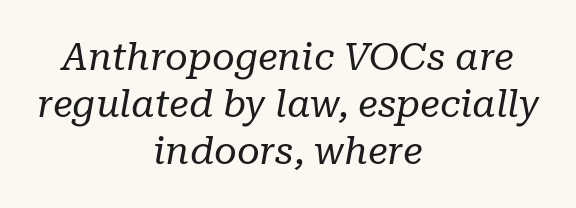
The image shows 39 px regular-weight serif type, italic (leaning right); set centered, line spacing 1.21x, normal letter spacing, not underlined; low stroke contrast and a medium x-height.
